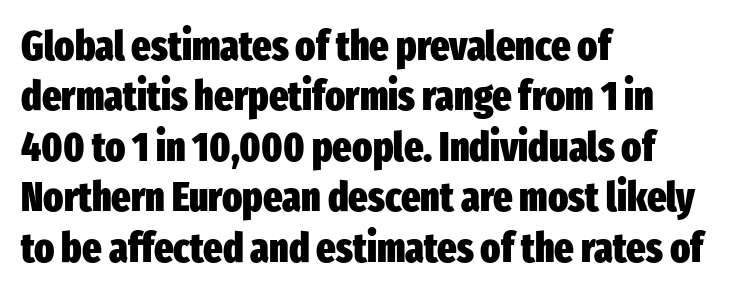
{"serif": "no", "italic": "no", "bold": "yes", "weight": "heavy", "width": "condensed", "stroke_contrast": "low", "x_height": "medium", "monospaced": "no", "underline": "no", "align": "left", "line_spacing_ratio": 1.23, "letter_spacing": "normal", "letter_spacing_em": 0.0, "glyph_px": 41}
